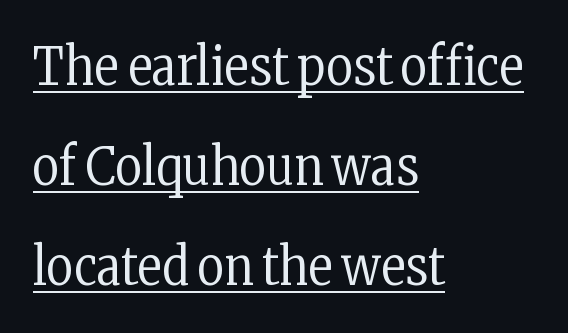
{"serif": "yes", "italic": "no", "bold": "no", "weight": "regular", "width": "condensed", "stroke_contrast": "low", "x_height": "medium", "monospaced": "no", "underline": "yes", "align": "left", "line_spacing": "loose", "line_spacing_ratio": 1.92, "letter_spacing": "normal", "letter_spacing_em": 0.0, "glyph_px": 52}
